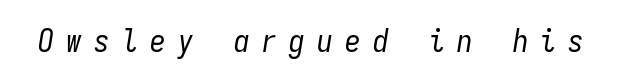
{"italic": "yes", "lean": "right", "slant_degrees": 9, "bold": "no", "weight": "regular", "width": "condensed", "stroke_contrast": "low", "x_height": "medium", "monospaced": "yes", "underline": "no", "letter_spacing": "wide", "letter_spacing_em": 0.4, "glyph_px": 31}
